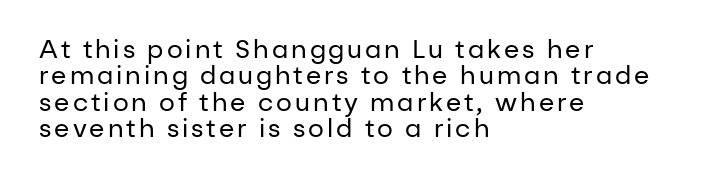
The image shows 25 px text type, upright; set left-aligned, tight line spacing (1.06x), not underlined.
